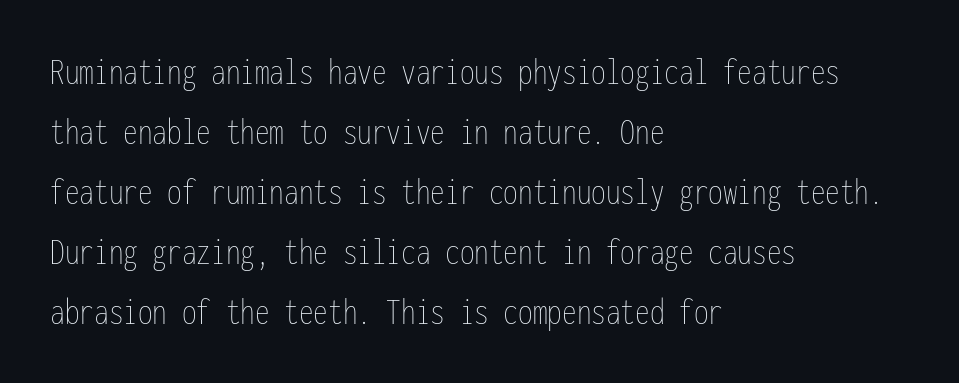
The image shows 39 px thin, condensed type, upright, monospaced; set left-aligned, normal line spacing (1.54x), normal letter spacing, not underlined; low stroke contrast and a medium x-height.
